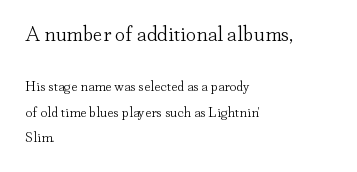
{"italic": "no", "bold": "no", "underline": "no", "align": "left", "line_spacing_ratio": 1.83, "letter_spacing": "normal", "letter_spacing_em": 0.0, "larger_block": "first", "size_ratio": 1.5, "glyph_px": 21}
